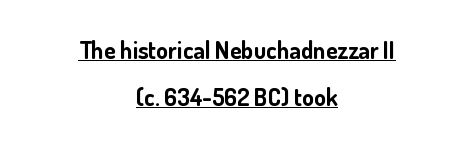
{"italic": "no", "bold": "yes", "underline": "yes", "align": "center", "line_spacing": "loose", "line_spacing_ratio": 1.95, "letter_spacing": "normal", "letter_spacing_em": 0.0, "glyph_px": 24}
